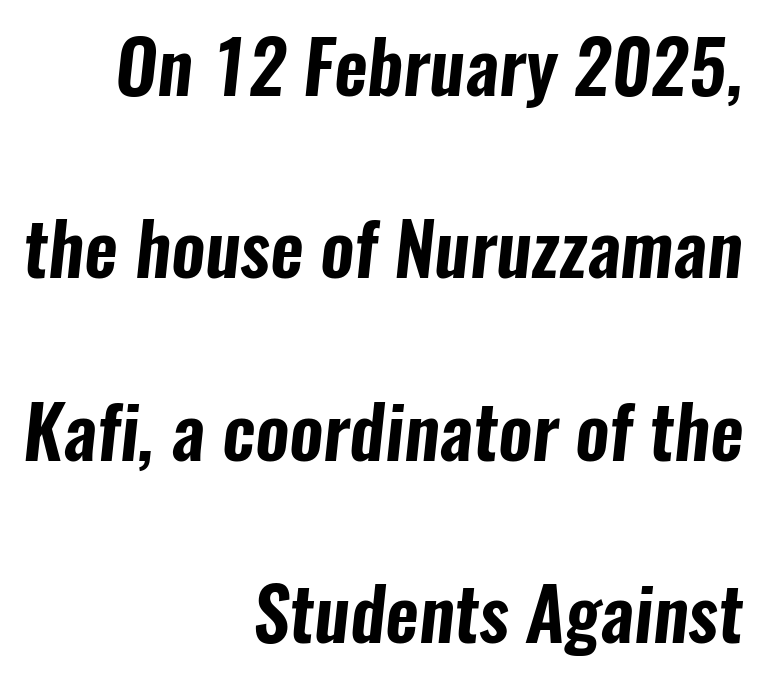
The compositor pushed each line to the right boundary. No extra tracking has been applied to these lines. Unlike a traditional serif, this face leaves its strokes unadorned. The space directly below the letters is spotless.
